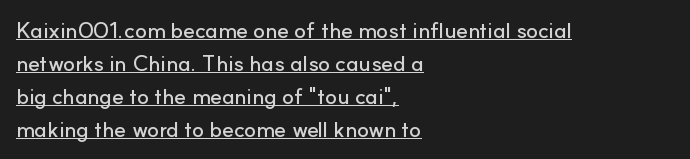
There is no visible air inserted between adjacent glyphs. Posture: upright roman. One glance says typical: line gaps are just what's usual. A typographer would call this underscored text.
